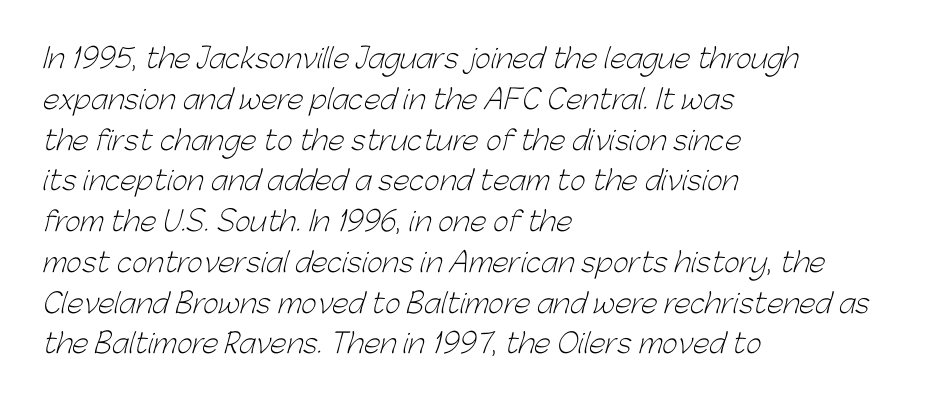
Nothing unusual about the tracking: characters are spaced as the font intends. The compositor pushed each line to the left boundary. Vertical stems look standard width or narrower in stroke. Rule under the text: the space is simply empty. Baseline-to-baseline distance is the conventional proportion of letter height.
